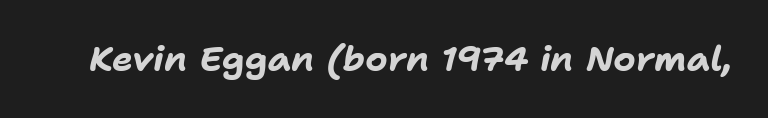
The letters advance in unequal steps, a hallmark of proportional type. The rendering applies a slant to the glyphs. Stroke thickness is high; the sample reads as a true bold. Only glyphs here, with clear space below each row.
